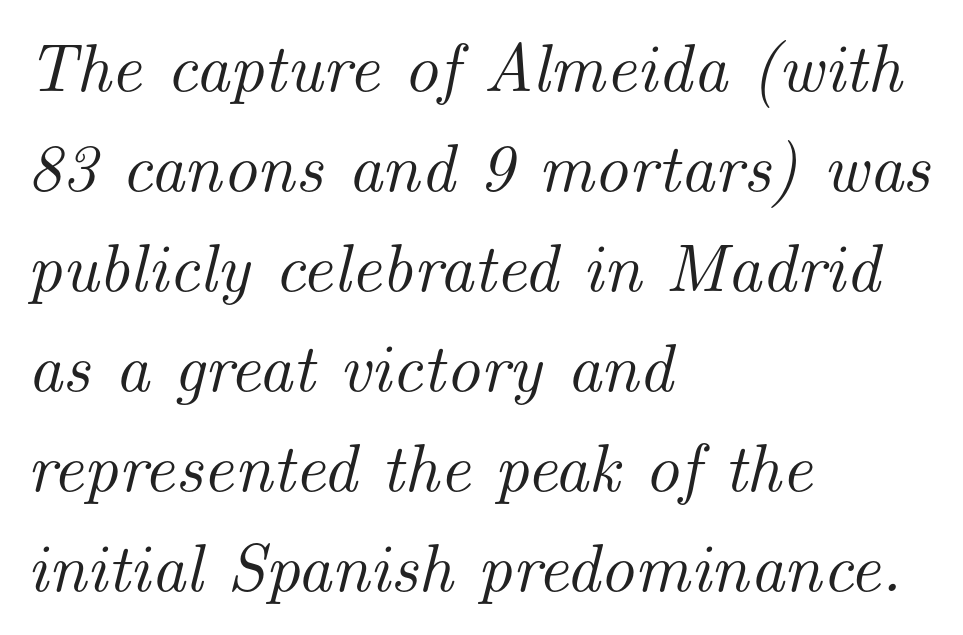
{"serif": "yes", "italic": "yes", "lean": "right", "slant_degrees": 14, "width": "normal", "stroke_contrast": "medium", "x_height": "small", "monospaced": "no", "underline": "no", "align": "left", "line_spacing": "normal", "line_spacing_ratio": 1.47, "letter_spacing": "normal", "letter_spacing_em": 0.0, "glyph_px": 68}
